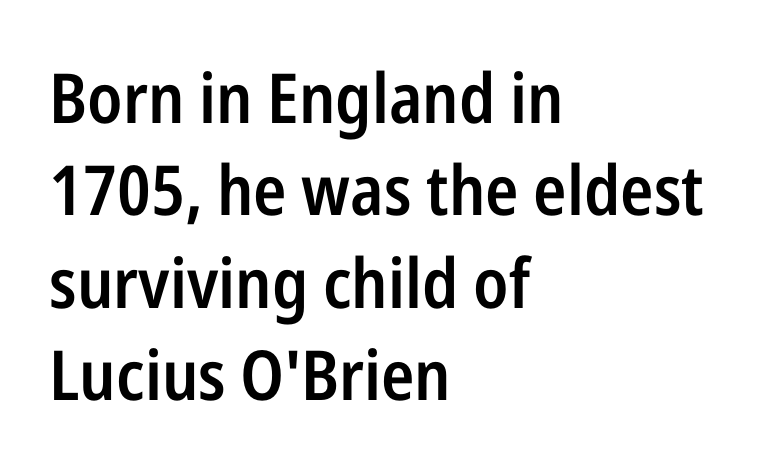
Q: Is the text bold? A: Semi-bold.
Q: Is the text italic (slanted)? A: No, it is upright.
Q: Is the typeface a serif or a sans-serif typeface? A: Sans-serif.
Q: Is the text underlined? A: No.
Q: How is the paragraph aligned? A: Left-aligned.
Q: Is the spacing between letters normal or unusually wide? A: Normal.
Q: Is the spacing between lines tight, normal or loose? A: Normal.
Q: Width (condensed, normal, or wide)? A: Condensed.
Q: Stroke contrast? A: Low.
Q: x-height? A: Medium.
Q: Monospaced? A: No.
